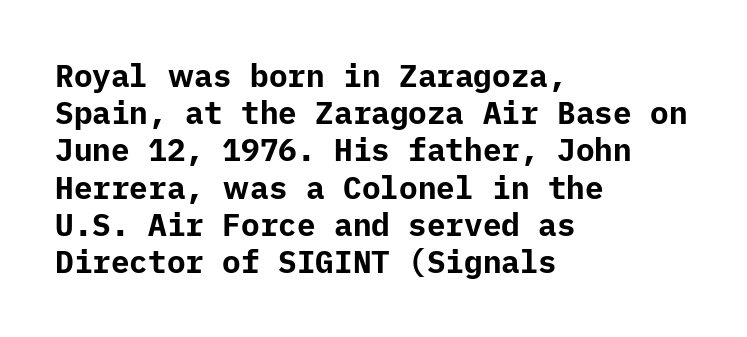
{"serif": "no", "italic": "no", "bold": "yes", "weight": "bold", "width": "normal", "stroke_contrast": "low", "x_height": "medium", "underline": "no", "align": "left", "line_spacing_ratio": 1.2, "letter_spacing": "normal", "letter_spacing_em": 0.0, "glyph_px": 31}
